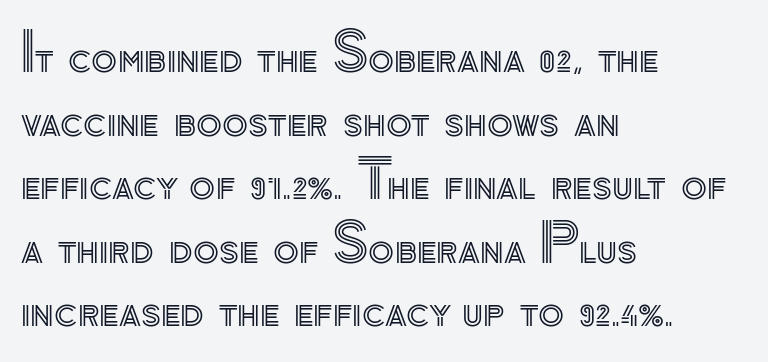
Q: Is the text italic (slanted)? A: No, it is upright.
Q: Is the text underlined? A: No.
Q: How is the paragraph aligned? A: Left-aligned.
Q: Is the spacing between letters normal or unusually wide? A: Normal.
Q: Width (condensed, normal, or wide)? A: Normal.
Q: x-height? A: Small.
Q: Monospaced? A: No.
